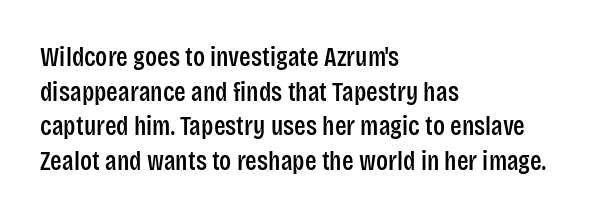
{"italic": "no", "underline": "no", "align": "left", "line_spacing": "normal", "line_spacing_ratio": 1.28, "letter_spacing": "normal", "letter_spacing_em": 0.0, "glyph_px": 27}
